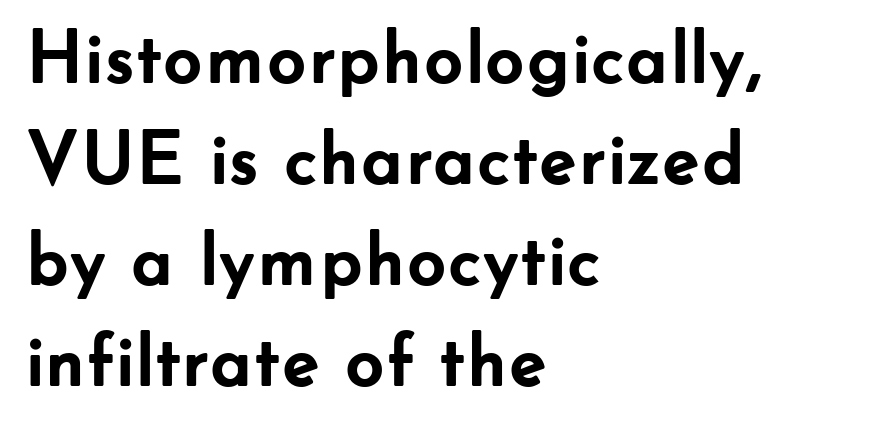
The image shows 76 px semibold sans-serif type, upright; set left-aligned, normal line spacing (1.33x), normal letter spacing, not underlined; low stroke contrast and a small x-height.
